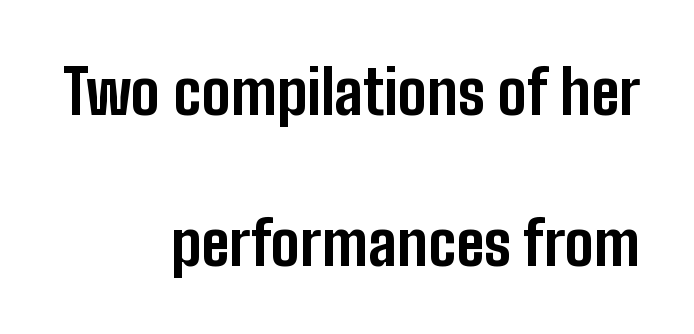
{"serif": "no", "italic": "no", "bold": "yes", "weight": "bold", "width": "condensed", "stroke_contrast": "low", "x_height": "medium", "monospaced": "no", "underline": "no", "align": "right", "line_spacing": "loose", "line_spacing_ratio": 2.48, "letter_spacing": "normal", "letter_spacing_em": 0.0, "glyph_px": 61}
